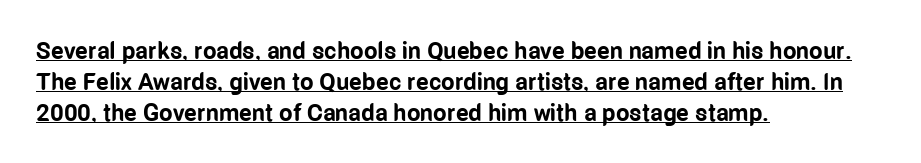
Q: Is the text bold? A: Yes.
Q: Is the text italic (slanted)? A: No, it is upright.
Q: Is the text underlined? A: Yes.
Q: How is the paragraph aligned? A: Left-aligned.
Q: Is the spacing between letters normal or unusually wide? A: Normal.
Q: Is the spacing between lines tight, normal or loose? A: Normal.
